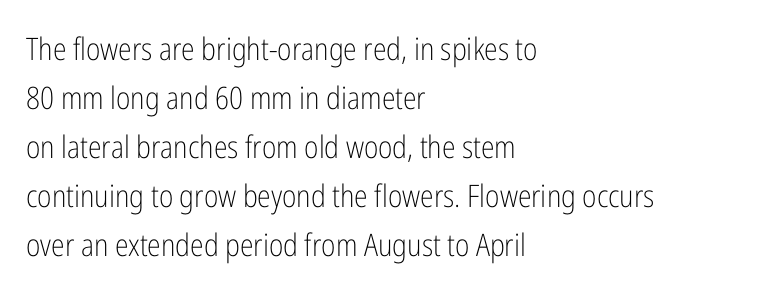
{"serif": "no", "italic": "no", "bold": "no", "weight": "light", "width": "condensed", "stroke_contrast": "low", "x_height": "medium", "monospaced": "no", "underline": "no", "align": "left", "line_spacing": "normal", "line_spacing_ratio": 1.58, "letter_spacing": "normal", "letter_spacing_em": 0.0, "glyph_px": 31}
